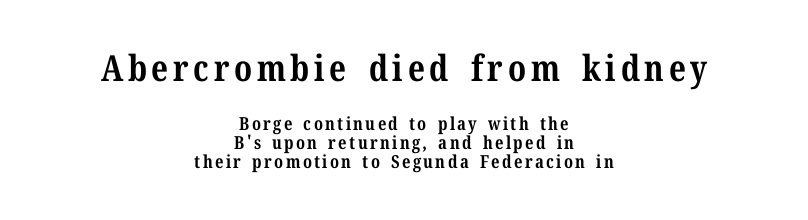
Q: Is the text bold? A: Yes.
Q: Is the text italic (slanted)? A: No, it is upright.
Q: Is the typeface a serif or a sans-serif typeface? A: Serif.
Q: Is the text underlined? A: No.
Q: How is the paragraph aligned? A: Centered.
Q: Is the spacing between lines tight, normal or loose? A: Tight.
Q: Which block of text is set in a larger size, the first (top) or the second (bottom)? A: The first (top) one.
Q: Width (condensed, normal, or wide)? A: Normal.
Q: Stroke contrast? A: Medium.
Q: x-height? A: Medium.
Q: Monospaced? A: No.
